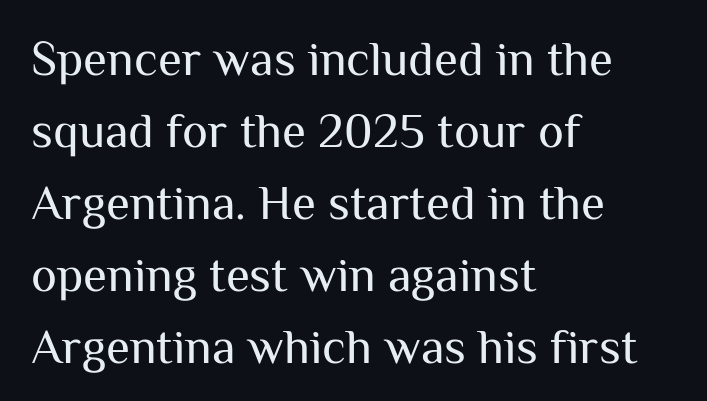
The image shows 49 px regular-weight sans-serif type, upright; set left-aligned, normal line spacing (1.47x), normal letter spacing, not underlined; medium stroke contrast and a medium x-height.
